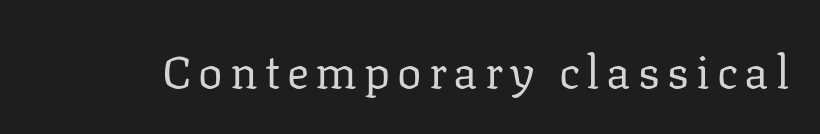
Q: Is the text bold? A: No.
Q: Is the text italic (slanted)? A: No, it is upright.
Q: Is the typeface a serif or a sans-serif typeface? A: Serif.
Q: Is the text underlined? A: No.
Q: Width (condensed, normal, or wide)? A: Normal.
Q: Stroke contrast? A: Low.
Q: x-height? A: Medium.
Q: Monospaced? A: No.
